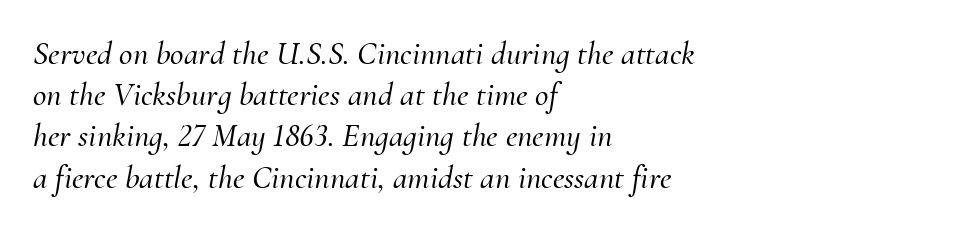
Q: Is the text italic (slanted)? A: Yes, it leans right by about 10 degrees.
Q: Is the typeface a serif or a sans-serif typeface? A: Serif.
Q: Is the text underlined? A: No.
Q: How is the paragraph aligned? A: Left-aligned.
Q: Is the spacing between letters normal or unusually wide? A: Normal.
Q: Is the spacing between lines tight, normal or loose? A: Normal.
Q: Width (condensed, normal, or wide)? A: Normal.
Q: Stroke contrast? A: Medium.
Q: x-height? A: Small.
Q: Monospaced? A: No.
